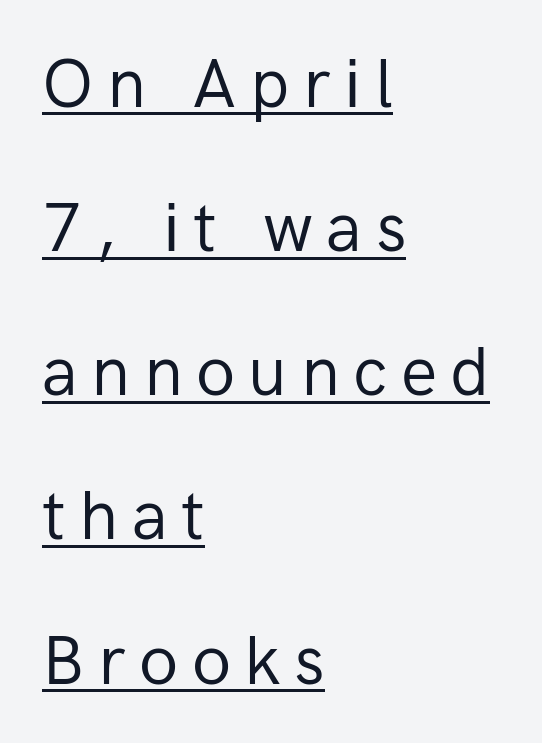
The image shows 68 px regular-weight sans-serif type, upright; set left-aligned, loose line spacing (2.12x), unusually wide letter spacing (+0.2 em), underlined; low stroke contrast and a medium x-height.
